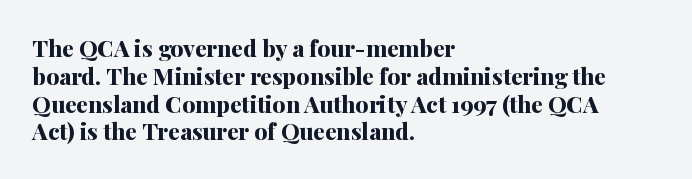
Q: Is the text bold? A: Yes.
Q: Is the text italic (slanted)? A: No, it is upright.
Q: Is the text underlined? A: No.
Q: How is the paragraph aligned? A: Left-aligned.
Q: Is the spacing between letters normal or unusually wide? A: Normal.
